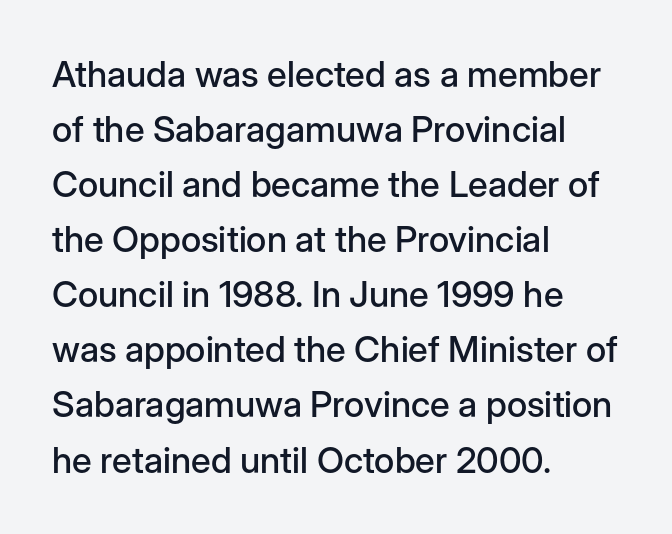
{"serif": "no", "italic": "no", "width": "normal", "stroke_contrast": "low", "x_height": "medium", "monospaced": "no", "underline": "no", "align": "left", "line_spacing": "normal", "line_spacing_ratio": 1.53, "letter_spacing": "normal", "letter_spacing_em": 0.0, "glyph_px": 36}
